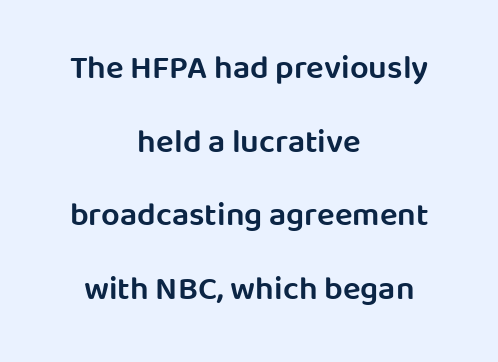
Q: Is the text bold? A: Semi-bold.
Q: Is the text italic (slanted)? A: No, it is upright.
Q: Is the typeface a serif or a sans-serif typeface? A: Sans-serif.
Q: Is the text underlined? A: No.
Q: How is the paragraph aligned? A: Centered.
Q: Is the spacing between letters normal or unusually wide? A: Normal.
Q: Is the spacing between lines tight, normal or loose? A: Loose.
Q: Width (condensed, normal, or wide)? A: Normal.
Q: Stroke contrast? A: Low.
Q: x-height? A: Large.
Q: Monospaced? A: No.
